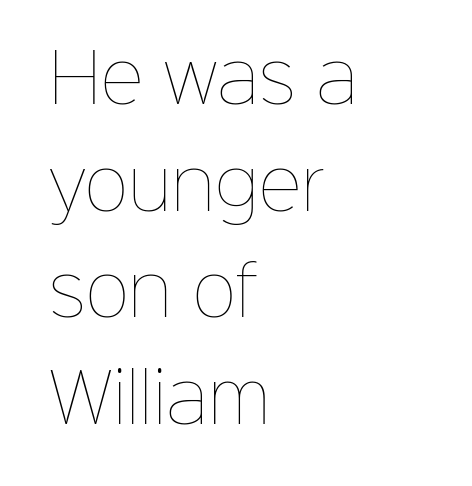
Q: Is the text bold? A: No.
Q: Is the text italic (slanted)? A: No, it is upright.
Q: Is the text underlined? A: No.
Q: How is the paragraph aligned? A: Left-aligned.
Q: Is the spacing between letters normal or unusually wide? A: Normal.
Q: Is the spacing between lines tight, normal or loose? A: Normal.
Q: Width (condensed, normal, or wide)? A: Normal.
Q: Stroke contrast? A: Low.
Q: x-height? A: Medium.
Q: Monospaced? A: No.
